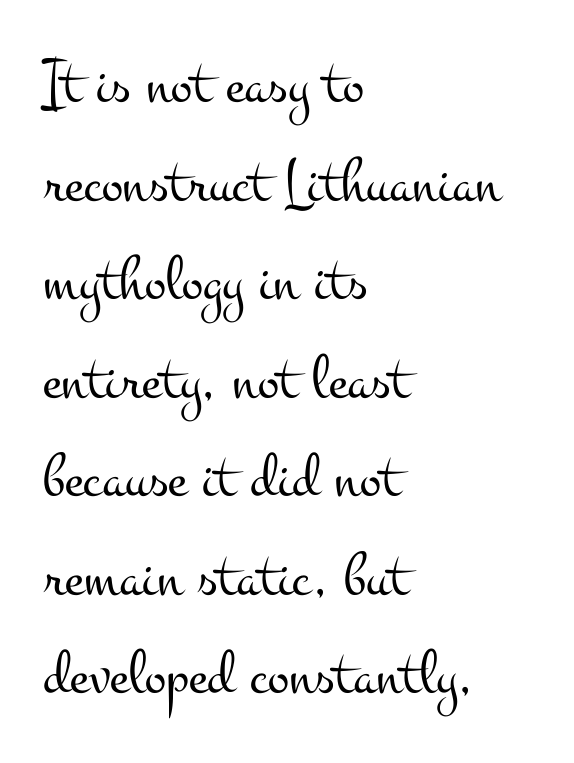
The setting favours the left margin, as ordinary paragraphs usually do. Just letters on the line, the space beneath them empty. This sample has the flowing, uneven cadence of proportional lettering. Quick note: interline space is typical. Each stroke keeps to a modest, everyday thickness or less.
